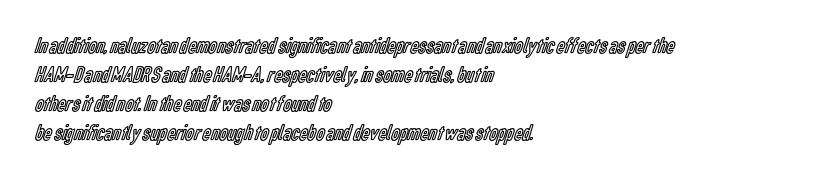
The image shows 23 px text type; set left-aligned, normal line spacing (1.26x), normal letter spacing, not underlined.
